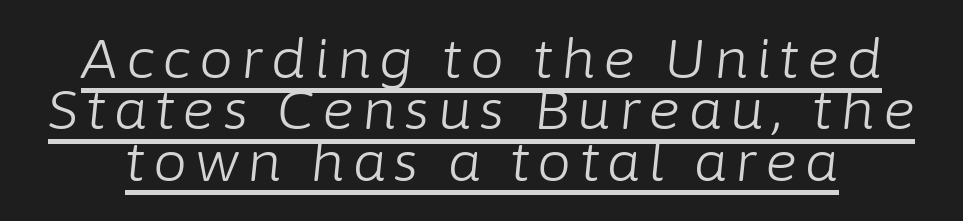
{"italic": "yes", "lean": "right", "slant_degrees": 6, "bold": "no", "weight": "light", "width": "normal", "stroke_contrast": "low", "x_height": "medium", "monospaced": "no", "underline": "yes", "line_spacing": "tight", "line_spacing_ratio": 0.95, "glyph_px": 54}
